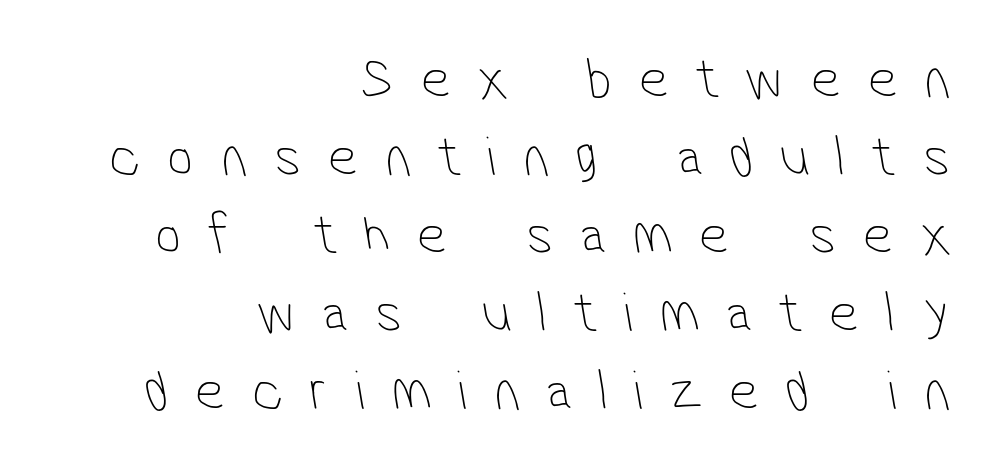
Q: Is the text bold? A: No.
Q: Is the typeface a serif or a sans-serif typeface? A: Sans-serif.
Q: Is the text underlined? A: No.
Q: How is the paragraph aligned? A: Right-aligned.
Q: Is the spacing between letters normal or unusually wide? A: Unusually wide.
Q: Is the spacing between lines tight, normal or loose? A: Normal.
Q: Width (condensed, normal, or wide)? A: Condensed.
Q: Stroke contrast? A: Low.
Q: x-height? A: Medium.
Q: Monospaced? A: No.
